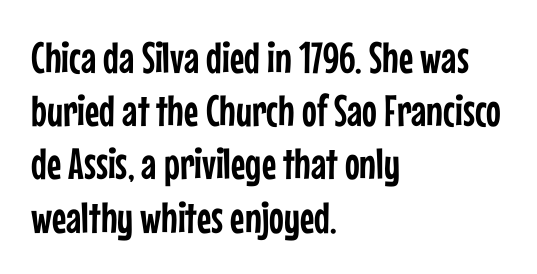
{"serif": "no", "italic": "no", "width": "condensed", "stroke_contrast": "low", "x_height": "medium", "monospaced": "no", "underline": "no", "align": "left", "line_spacing_ratio": 1.21, "letter_spacing": "normal", "letter_spacing_em": 0.0, "glyph_px": 44}
